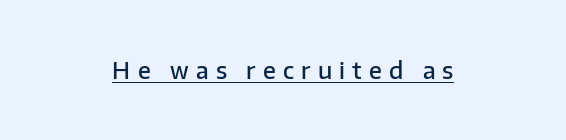
{"italic": "no", "bold": "semi", "underline": "yes", "align": "center", "letter_spacing": "wide", "letter_spacing_em": 0.31, "glyph_px": 23}
